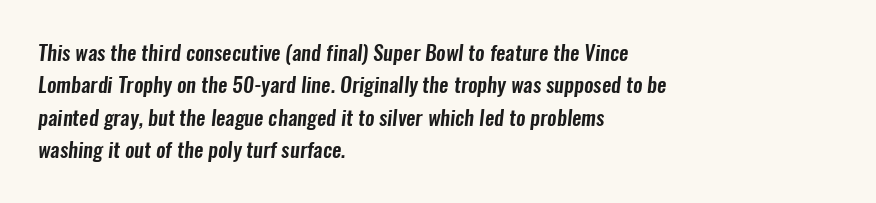
Q: Is the text underlined? A: No.
Q: How is the paragraph aligned? A: Left-aligned.
Q: Is the spacing between letters normal or unusually wide? A: Normal.
Q: Is the spacing between lines tight, normal or loose? A: Normal.
